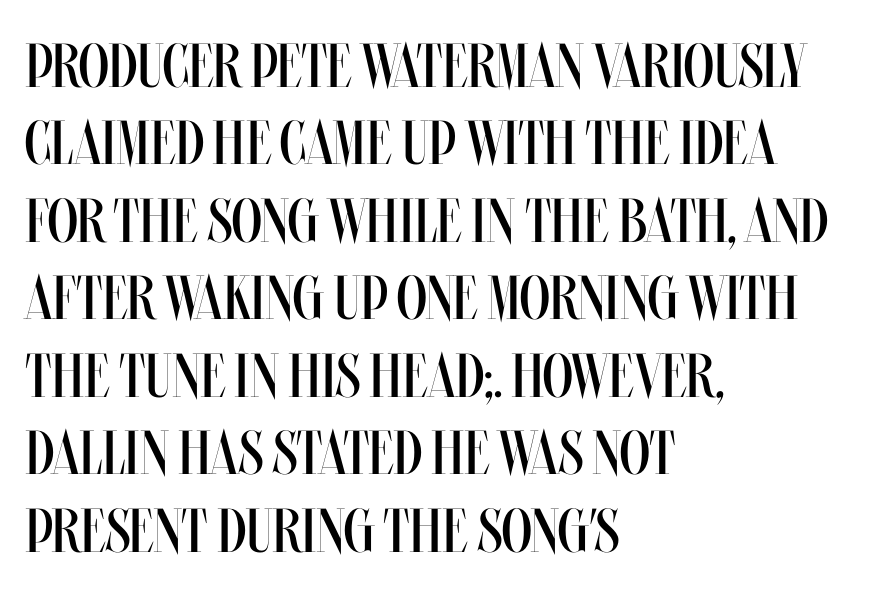
The image shows 62 px regular-weight, condensed type, upright; set left-aligned, normal line spacing (1.25x), normal letter spacing, not underlined; medium stroke contrast and a large x-height.
